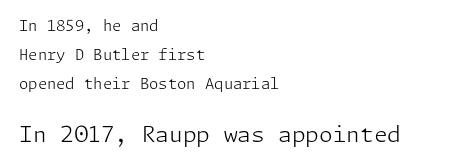
The image shows 22 px text type, upright; set left-aligned, loose line spacing (1.95x), normal letter spacing, not underlined; the second (bottom) block is 1.47x larger.
